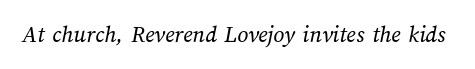
{"bold": "no", "underline": "no", "letter_spacing": "normal", "letter_spacing_em": 0.0, "glyph_px": 24}
